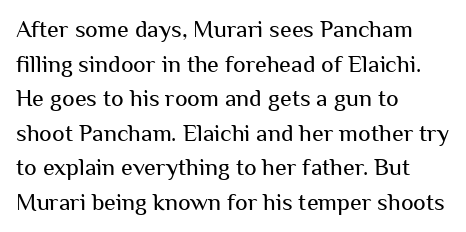
{"italic": "no", "bold": "no", "underline": "no", "align": "left", "line_spacing": "normal", "line_spacing_ratio": 1.44, "letter_spacing": "normal", "letter_spacing_em": 0.0, "glyph_px": 24}
